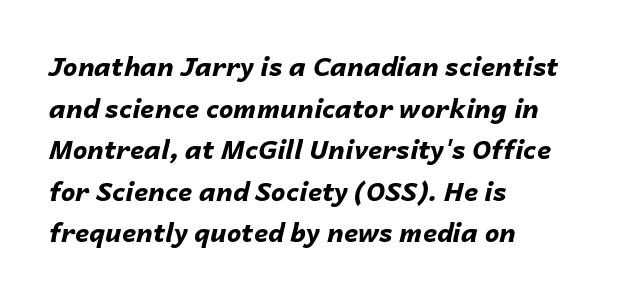
The image shows 26 px bold type, italic (leaning right); set left-aligned, normal line spacing (1.6x), normal letter spacing, not underlined.
